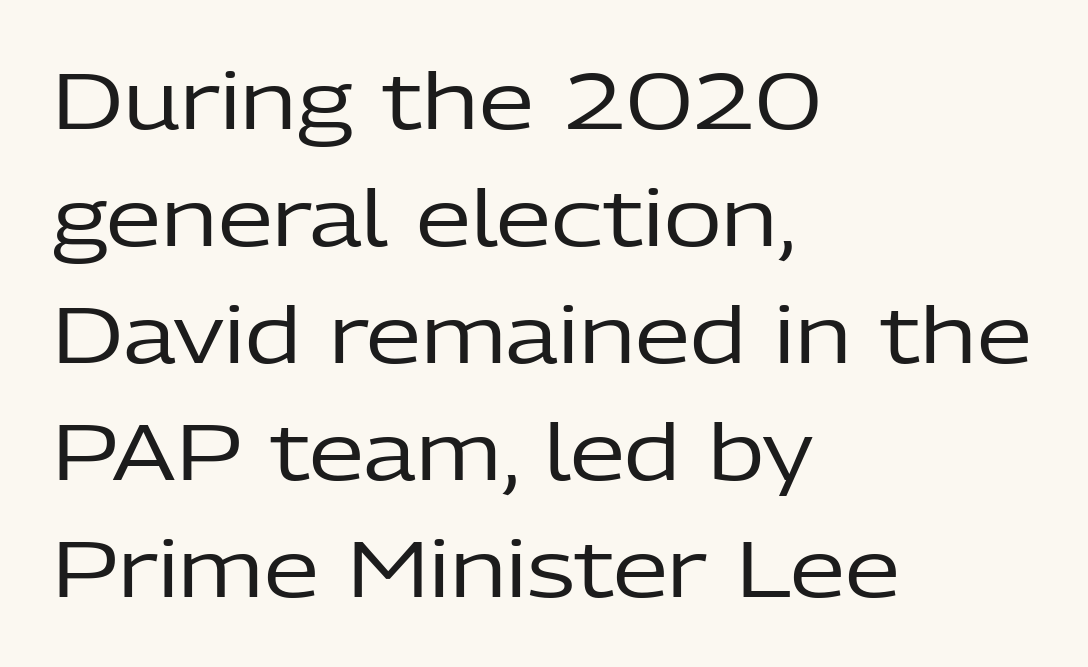
Regarding serifs, this sample does without them. Interline gaps are of average width in this sample. Weight: in the light-to-regular range. Glance below the letters and you will spot only blank space. Words appear dense and cohesive because spacing is normal. Vertical strokes here are truly vertical.
